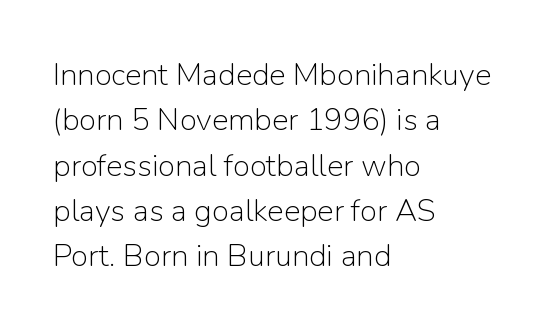
Q: Is the text bold? A: No.
Q: Is the text italic (slanted)? A: No, it is upright.
Q: Is the typeface a serif or a sans-serif typeface? A: Sans-serif.
Q: Is the text underlined? A: No.
Q: How is the paragraph aligned? A: Left-aligned.
Q: Is the spacing between letters normal or unusually wide? A: Normal.
Q: Is the spacing between lines tight, normal or loose? A: Normal.
Q: Width (condensed, normal, or wide)? A: Normal.
Q: Stroke contrast? A: Low.
Q: x-height? A: Medium.
Q: Monospaced? A: No.
